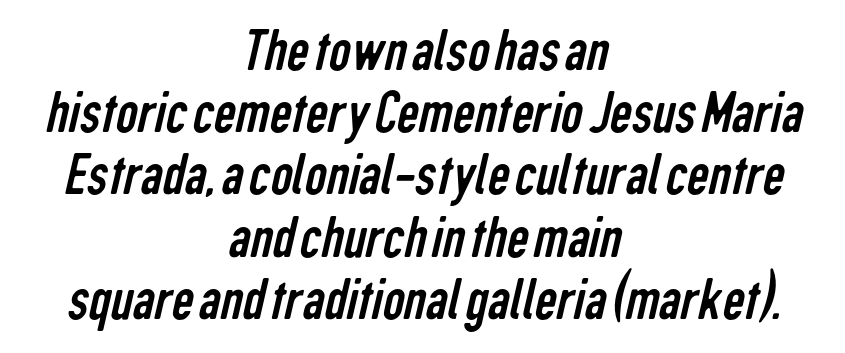
Students, note that the glyphs here touch the page at normal intervals. Glance below the letters and you will spot only blank space. The weight would be labelled regular, book, light, or lighter still. Proportional: the letters do not fall into vertical columns. Unlike a traditional serif, this face leaves its strokes unadorned.
